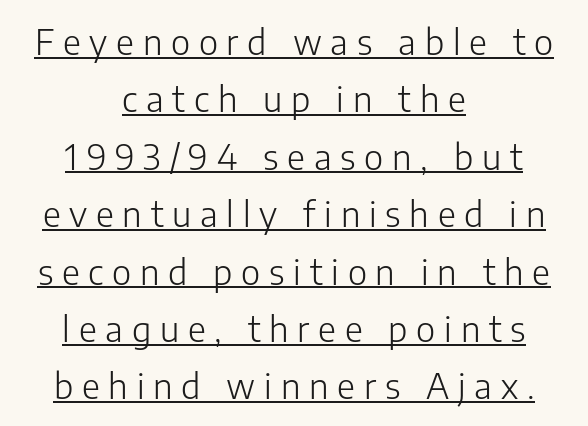
The image shows 35 px light sans-serif type, upright; set centered, normal line spacing (1.64x), unusually wide letter spacing (+0.25 em), underlined; low stroke contrast and a medium x-height.
